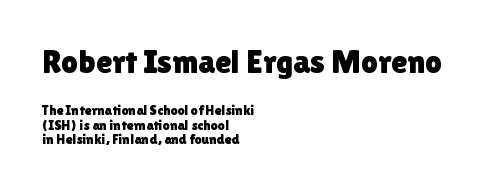
Q: Is the text italic (slanted)? A: No, it is upright.
Q: Is the typeface a serif or a sans-serif typeface? A: Sans-serif.
Q: Is the text underlined? A: No.
Q: How is the paragraph aligned? A: Left-aligned.
Q: Is the spacing between letters normal or unusually wide? A: Normal.
Q: Is the spacing between lines tight, normal or loose? A: Tight.
Q: Which block of text is set in a larger size, the first (top) or the second (bottom)? A: The first (top) one.
Q: Width (condensed, normal, or wide)? A: Normal.
Q: x-height? A: Medium.
Q: Monospaced? A: No.
